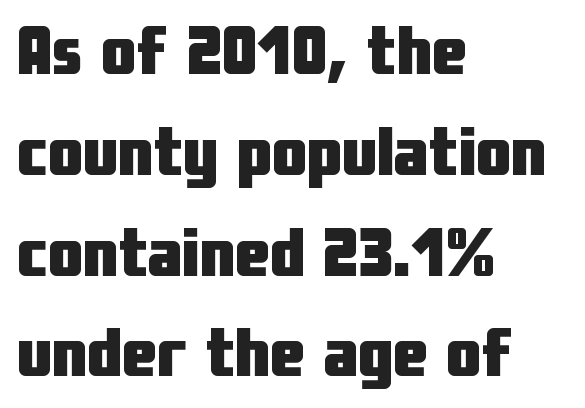
Q: Is the text bold? A: Yes.
Q: Is the text italic (slanted)? A: No, it is upright.
Q: Is the typeface a serif or a sans-serif typeface? A: Sans-serif.
Q: Is the text underlined? A: No.
Q: How is the paragraph aligned? A: Left-aligned.
Q: Is the spacing between letters normal or unusually wide? A: Normal.
Q: Is the spacing between lines tight, normal or loose? A: Normal.
Q: Width (condensed, normal, or wide)? A: Condensed.
Q: Stroke contrast? A: Low.
Q: x-height? A: Medium.
Q: Monospaced? A: No.
